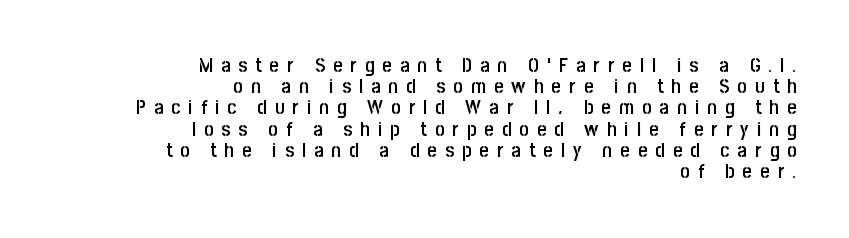
The image shows 20 px text type, upright; set right-aligned, tight line spacing (1.06x), unusually wide letter spacing (+0.41 em), not underlined.
